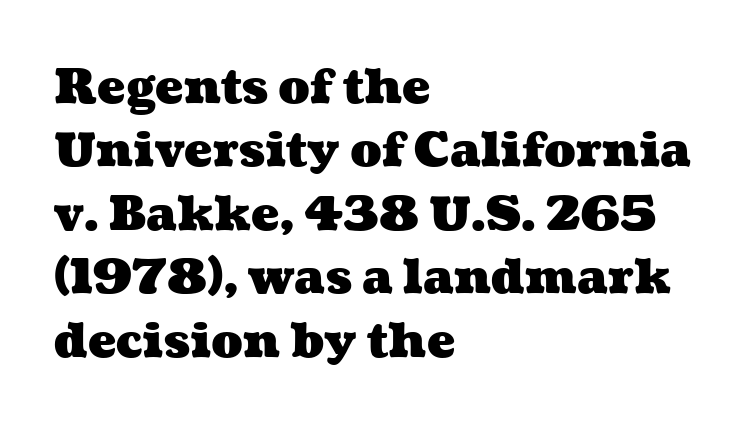
As a designer I'd log this as weight 700, bold. Successive baselines arrive at the customary interval. The rendering keeps characters at their native spacing. The glyphs are unaccompanied by any horizontal stroke below them. Character widths vary here, with narrow letters taking less room than wide ones.
